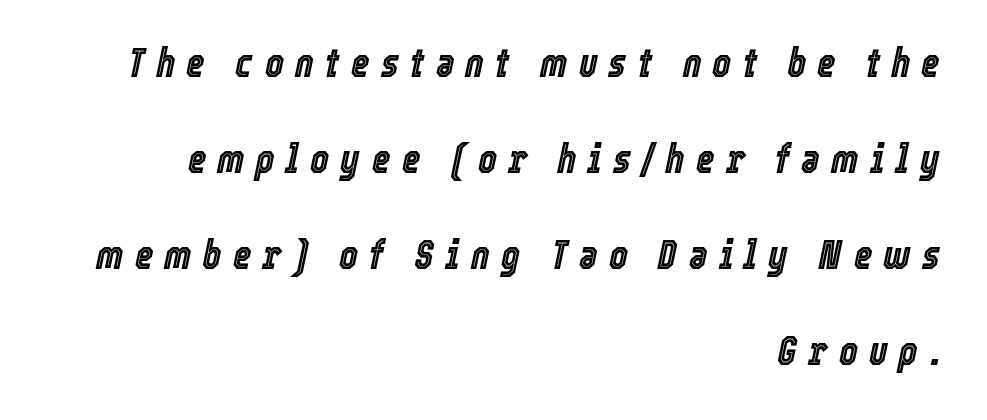
The image shows 40 px condensed type, italic (leaning right); set right-aligned, loose line spacing (2.4x), unusually wide letter spacing (+0.28 em), not underlined; a medium x-height.
